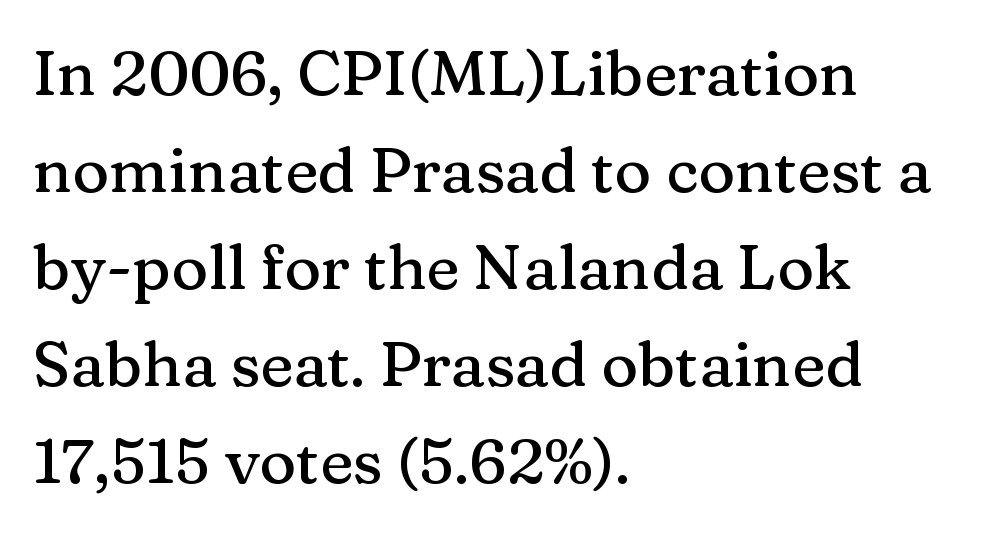
Tracking value appears to be zero — textbook default spacing. The lines sit at an ordinary, default distance from one another. The glyphs are unaccompanied by any horizontal stroke below them. Regarding serifs, this sample has them.
